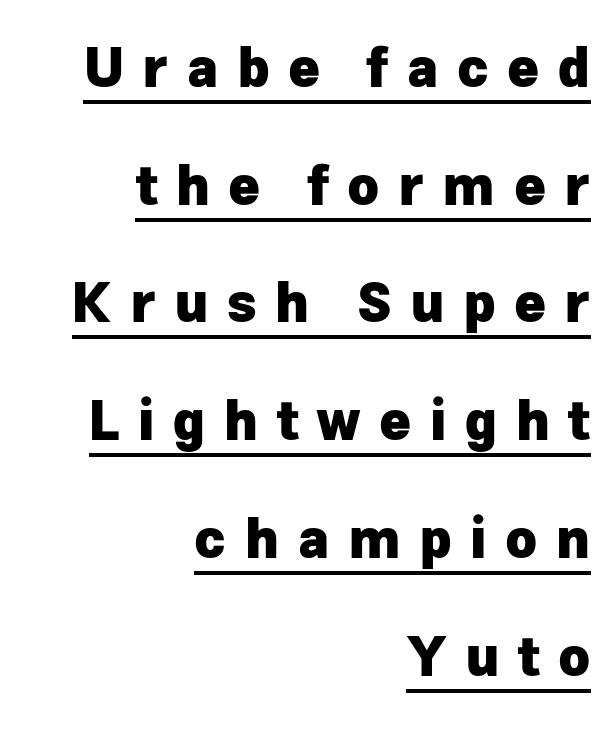
Q: Is the text bold? A: Yes.
Q: Is the text italic (slanted)? A: No, it is upright.
Q: Is the typeface a serif or a sans-serif typeface? A: Sans-serif.
Q: Is the text underlined? A: Yes.
Q: How is the paragraph aligned? A: Right-aligned.
Q: Is the spacing between letters normal or unusually wide? A: Unusually wide.
Q: Is the spacing between lines tight, normal or loose? A: Loose.
Q: Width (condensed, normal, or wide)? A: Normal.
Q: Stroke contrast? A: Low.
Q: x-height? A: Medium.
Q: Monospaced? A: No.
